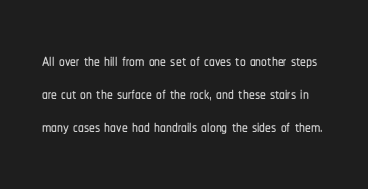
The space between consecutive lines is moderate. Beneath every word, the page is bare. A typesetter would mark this as roman, not italic. Is the letter spacing exaggerated? No — it looks like the ordinary default.
